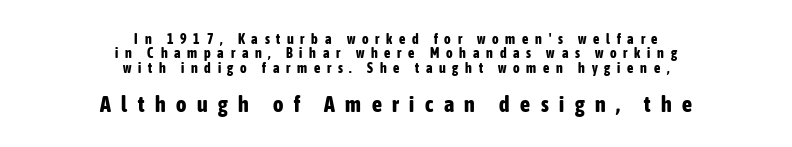
The image shows 22 px bold type, upright; set centered, tight line spacing (1.03x), unusually wide letter spacing (+0.48 em), not underlined; the second (bottom) block is 1.57x larger.
